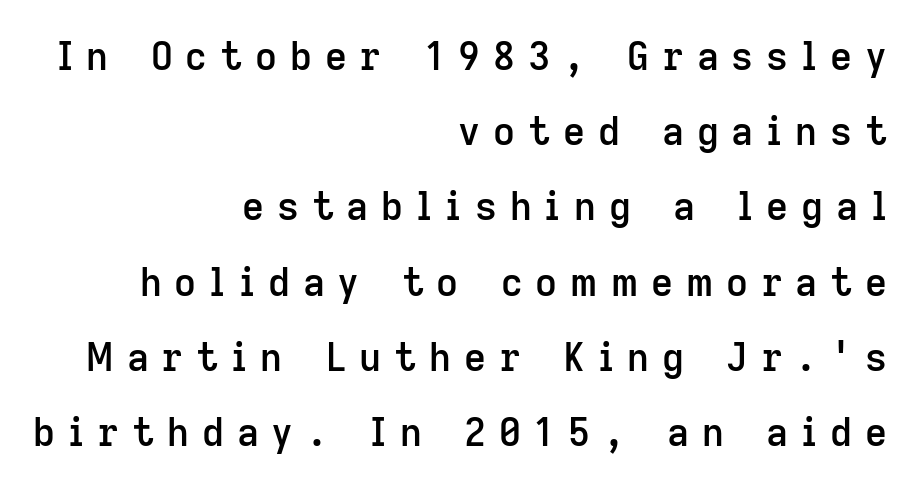
This sample uses a sans-serif face. Line ends are locked; line starts wander. Caption: expanded tracking, letters set apart. The baseline area is clear. These words are printed semibold, heavier than regular yet not bold.
